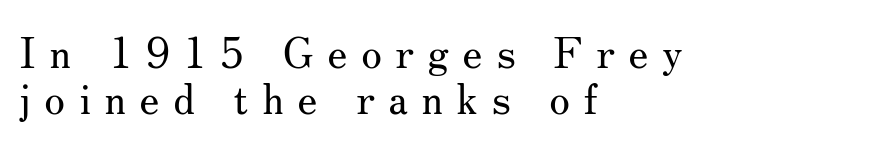
{"serif": "yes", "italic": "no", "bold": "no", "weight": "regular", "width": "normal", "stroke_contrast": "medium", "x_height": "small", "monospaced": "no", "underline": "no", "align": "left", "line_spacing": "tight", "line_spacing_ratio": 1.1, "letter_spacing": "wide", "letter_spacing_em": 0.32, "glyph_px": 42}
